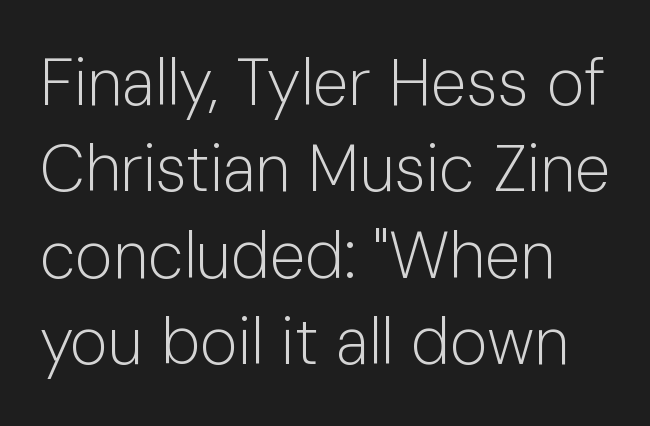
Descenders are the only things crossing below the line. The letters carry no serifs — their stems end cleanly without finishing strokes. Varying glyph widths throughout — classic text-font behaviour. Default kerning and tracking; the words read as compact shapes. Is the stroke heavy? The answer is a plain regular-or-lighter.
